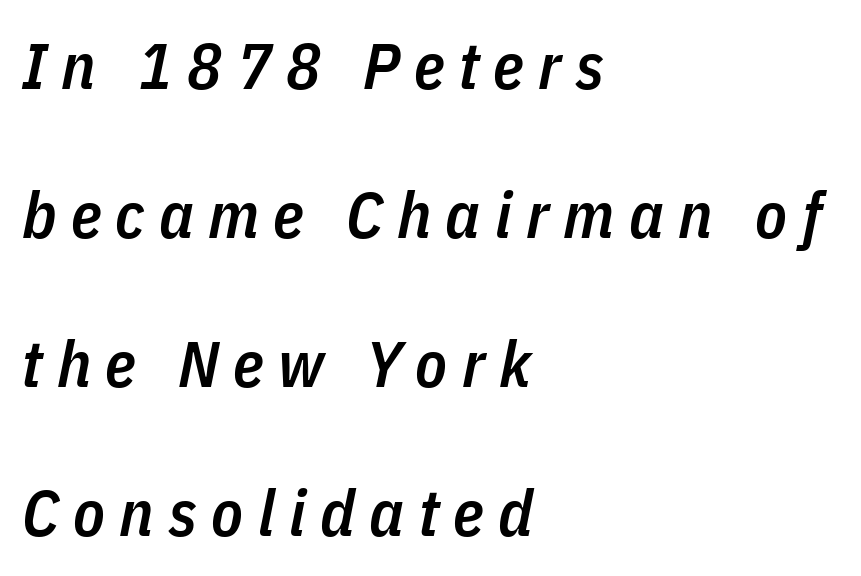
{"italic": "yes", "lean": "right", "slant_degrees": 11, "bold": "semi", "weight": "semibold", "width": "condensed", "stroke_contrast": "low", "x_height": "medium", "monospaced": "no", "underline": "no", "align": "left", "line_spacing": "loose", "line_spacing_ratio": 2.29, "letter_spacing": "wide", "letter_spacing_em": 0.22, "glyph_px": 65}
